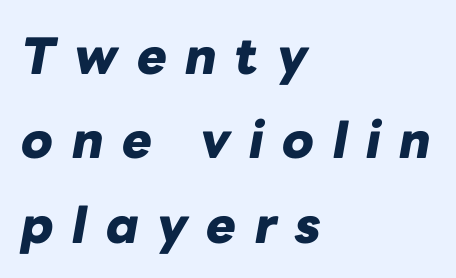
{"italic": "yes", "lean": "right", "slant_degrees": 10, "bold": "yes", "weight": "heavy", "width": "normal", "stroke_contrast": "low", "x_height": "medium", "monospaced": "no", "underline": "no", "align": "left", "line_spacing": "normal", "line_spacing_ratio": 1.69, "letter_spacing": "wide", "letter_spacing_em": 0.37, "glyph_px": 50}
